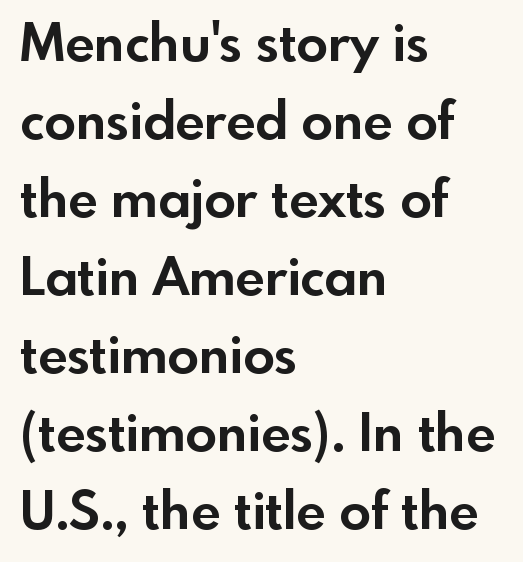
Q: Is the text bold? A: Yes.
Q: Is the text italic (slanted)? A: No, it is upright.
Q: Is the typeface a serif or a sans-serif typeface? A: Sans-serif.
Q: Is the text underlined? A: No.
Q: How is the paragraph aligned? A: Left-aligned.
Q: Is the spacing between letters normal or unusually wide? A: Normal.
Q: Is the spacing between lines tight, normal or loose? A: Normal.
Q: Width (condensed, normal, or wide)? A: Normal.
Q: x-height? A: Small.
Q: Monospaced? A: No.
